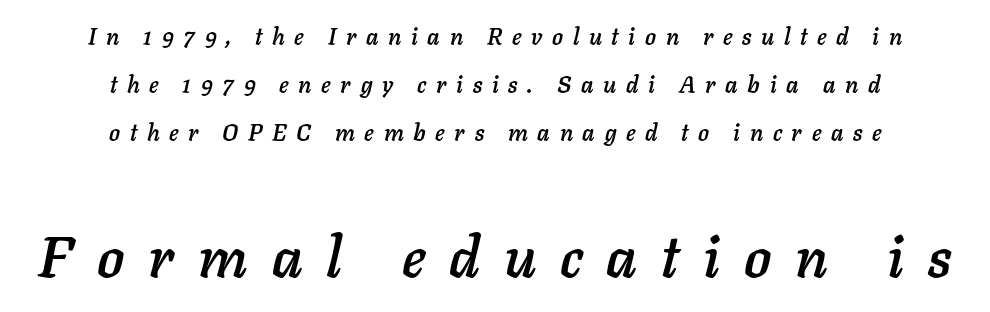
The image shows 57 px text type, italic (leaning right); set centered, loose line spacing (2.09x), unusually wide letter spacing (+0.42 em), not underlined; the second (bottom) block is 2.48x larger; low stroke contrast and a medium x-height.
